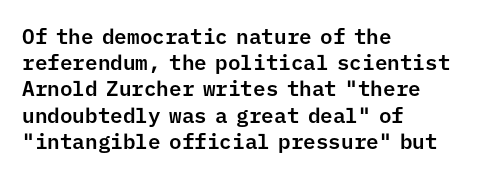
A typesetter would call this leading conventional body-copy spacing. Upright lettering throughout. This rendering uses left alignment, leaving the right contour irregular. The letterforms sit shoulder to shoulder at normal distance. Decoration check: the copy has no underline.
